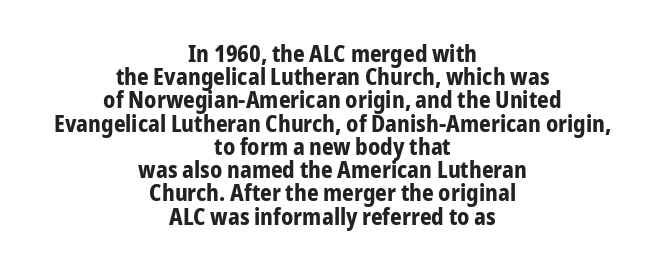
Q: Is the text bold? A: Yes.
Q: Is the text italic (slanted)? A: No, it is upright.
Q: Is the text underlined? A: No.
Q: How is the paragraph aligned? A: Centered.
Q: Is the spacing between letters normal or unusually wide? A: Normal.
Q: Is the spacing between lines tight, normal or loose? A: Tight.
